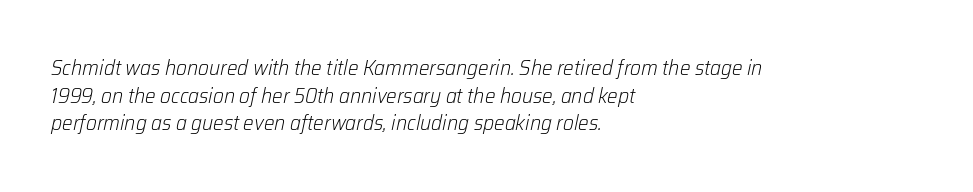
Notice how descenders clear the ascenders below comfortably — that's standard leading. The compositor pushed each line to the left boundary. Rule under the text: the space is simply empty. Slanted lettering throughout. Each stroke keeps to a modest, everyday thickness or less.
